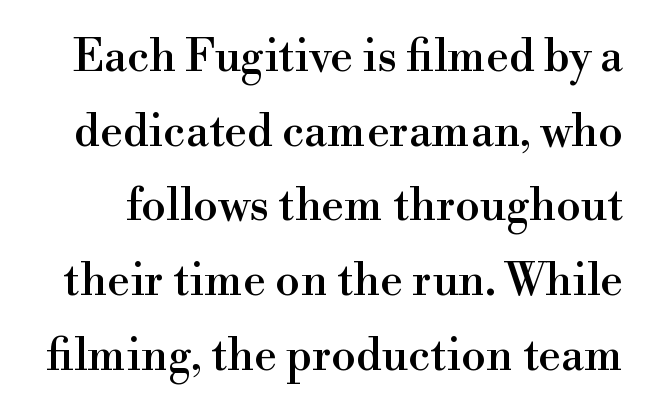
Yep, those are serifs on the letters. The typography opts for an upright posture over an oblique one. Evenly set lines give the paragraph a standard silhouette. Note the varied advance widths — an 'i' is clearly narrower than an 'm'.
